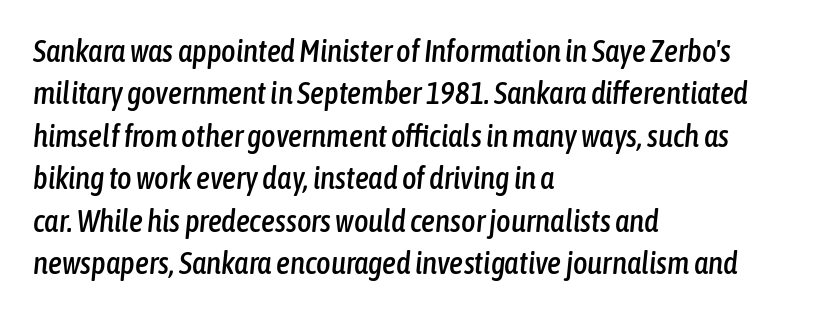
Q: Is the text italic (slanted)? A: Yes, it leans right by about 6 degrees.
Q: Is the text underlined? A: No.
Q: How is the paragraph aligned? A: Left-aligned.
Q: Is the spacing between letters normal or unusually wide? A: Normal.
Q: Is the spacing between lines tight, normal or loose? A: Normal.
Q: Width (condensed, normal, or wide)? A: Condensed.
Q: Stroke contrast? A: Low.
Q: x-height? A: Medium.
Q: Monospaced? A: No.
